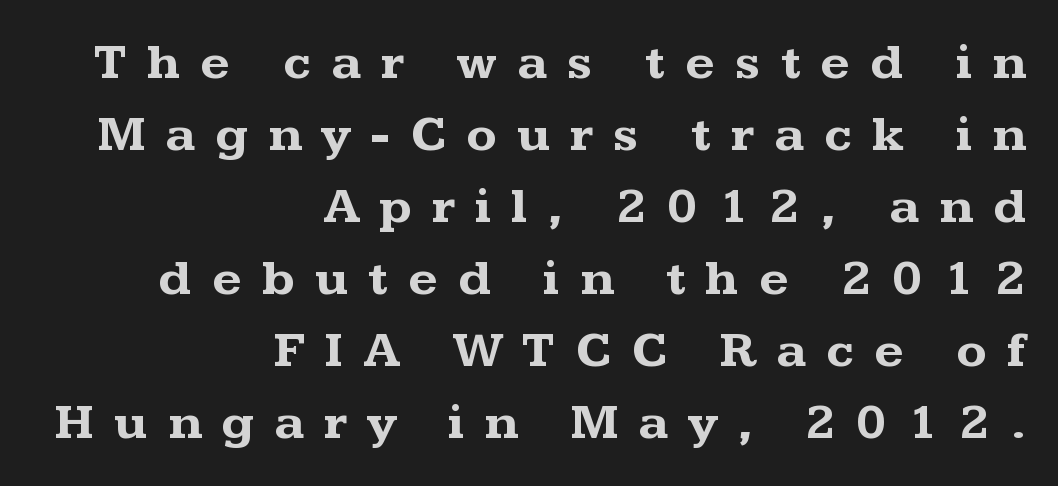
Observe the serifs anchoring each vertical stroke in this sample. Has an underline been added? It has not. Spacing verdict: proportional, widths tailored to each character. A typesetter would call this heavily tracked-out type. Typeset ragged left — the right edge is the straight one.
